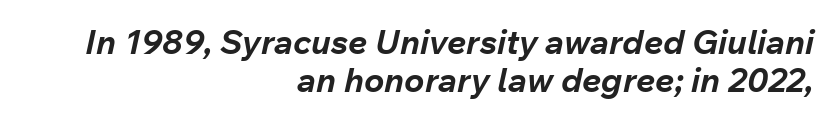
What's the leading like? Squeezed, with rows nearly overlapping. You'd pick this weight for a headline — it's a proper bold. Clear beneath every line of the passage. Which margin do the lines hug? The right one — the left edge is uneven. These lines were composed using italics. Inter-character spacing is left at the font's built-in metrics.
